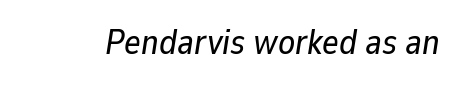
Q: Is the text italic (slanted)? A: Yes, it leans right by about 9 degrees.
Q: Is the text underlined? A: No.
Q: Is the spacing between letters normal or unusually wide? A: Normal.
Q: Width (condensed, normal, or wide)? A: Normal.
Q: Stroke contrast? A: Low.
Q: x-height? A: Medium.
Q: Monospaced? A: No.
